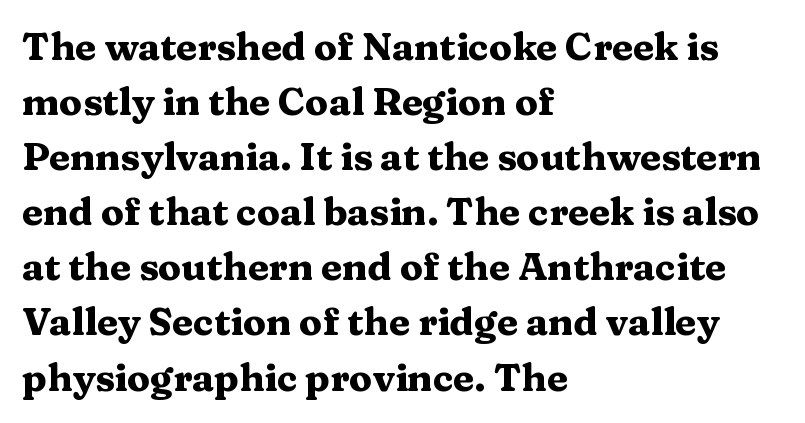
{"serif": "yes", "italic": "no", "bold": "yes", "weight": "heavy", "width": "wide", "stroke_contrast": "medium", "x_height": "medium", "monospaced": "no", "underline": "no", "align": "left", "line_spacing": "normal", "line_spacing_ratio": 1.45, "letter_spacing": "normal", "letter_spacing_em": 0.0, "glyph_px": 38}
